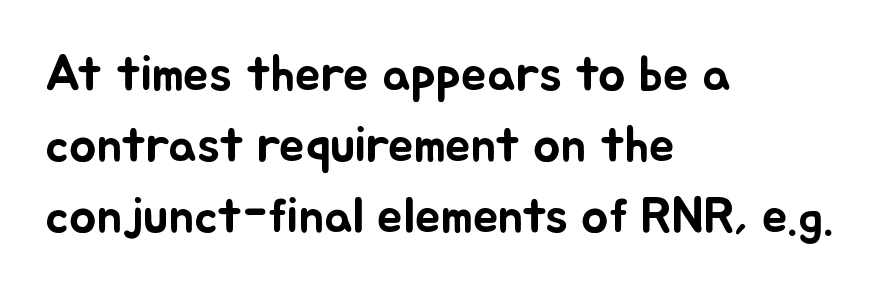
The image shows 51 px text type, upright; set left-aligned, normal line spacing (1.39x), normal letter spacing, not underlined; low stroke contrast and a small x-height.
